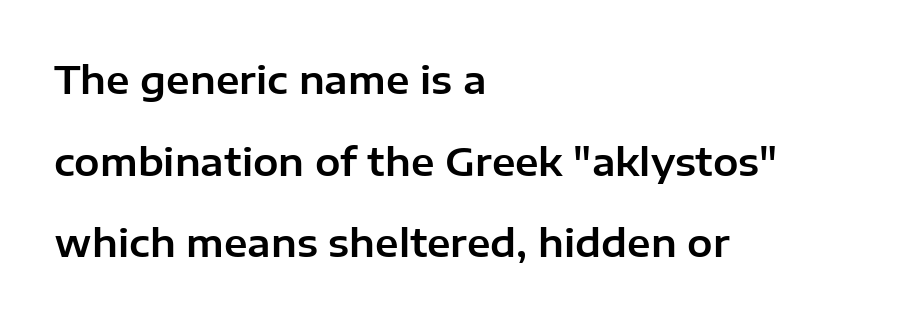
A typesetter would call this proportional, since set widths differ per character. Short note: letters normally spaced. Clear beneath every line of the passage. The text block is weighted toward the left margin, trailing off unevenly rightward. Whoever set this chose breathing room over compactness in the vertical rhythm.
